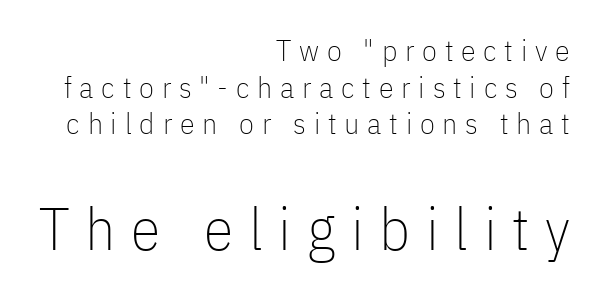
The image shows 60 px thin, condensed sans-serif type, upright; set right-aligned, line spacing 1.22x, unusually wide letter spacing (+0.26 em), not underlined; the second (bottom) block is 2.0x larger; low stroke contrast and a medium x-height.
